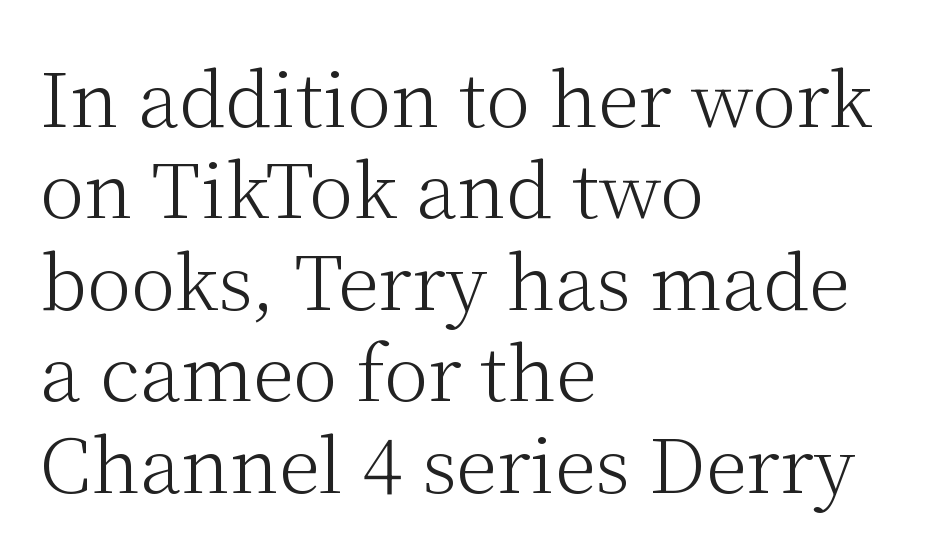
These lines are set flush left with a ragged right edge. A bare baseline throughout the passage. Spacing verdict: proportional, widths tailored to each character. Stems and bowls with no extra thickness — not bold. Words appear dense and cohesive because spacing is normal.
